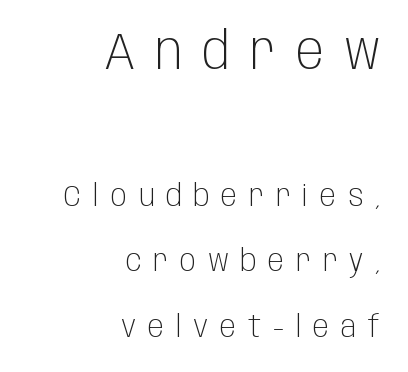
{"serif": "no", "italic": "no", "bold": "no", "weight": "light", "width": "condensed", "stroke_contrast": "low", "x_height": "large", "monospaced": "no", "underline": "no", "align": "right", "line_spacing": "loose", "line_spacing_ratio": 2.18, "letter_spacing": "wide", "letter_spacing_em": 0.39, "larger_block": "first", "size_ratio": 1.73, "glyph_px": 52}
